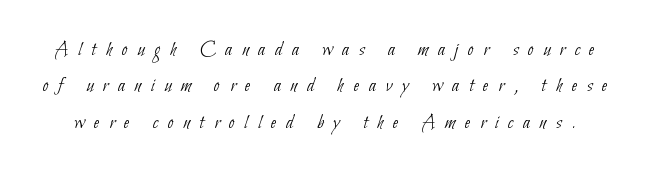
Is this a heavy cut? Hardly; it is regular or lighter. The space beneath each line is pristine and unruled. Display-style spreading of the glyphs; the letterfit is very open.
